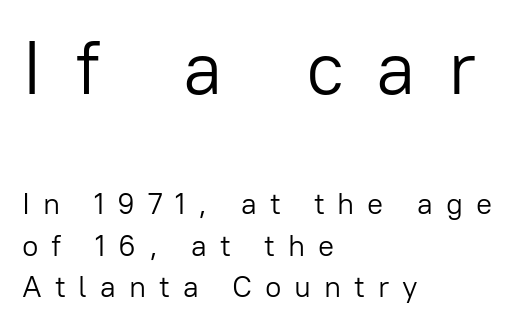
The image shows 75 px light sans-serif type, upright; set left-aligned, normal line spacing (1.38x), unusually wide letter spacing (+0.43 em), not underlined; the first (top) block is 2.5x larger; low stroke contrast and a medium x-height.
